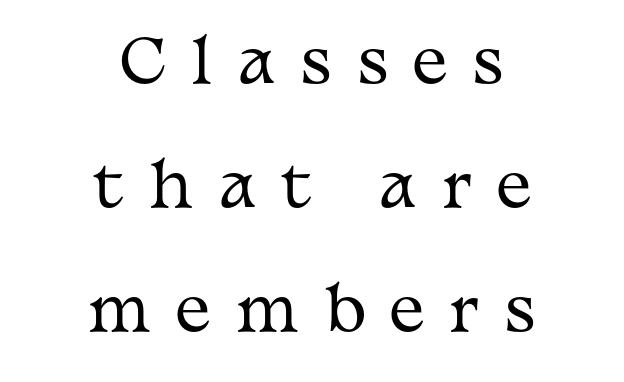
The image shows 60 px regular-weight, wide serif type, upright; set centered, loose line spacing (2.07x), unusually wide letter spacing (+0.41 em), not underlined; medium stroke contrast and a medium x-height.
